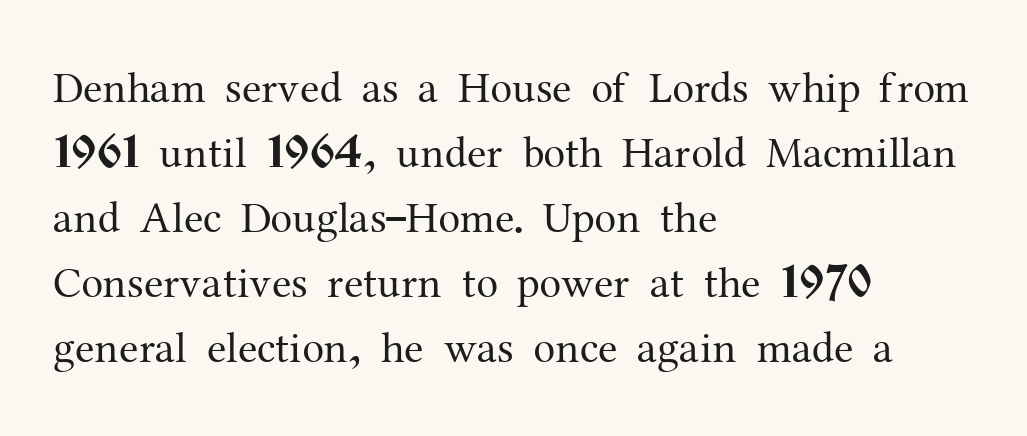
{"serif": "yes", "italic": "no", "bold": "no", "weight": "regular", "width": "normal", "stroke_contrast": "medium", "x_height": "medium", "monospaced": "no", "underline": "no", "align": "left", "line_spacing": "normal", "line_spacing_ratio": 1.48, "letter_spacing": "normal", "letter_spacing_em": 0.0, "glyph_px": 44}
